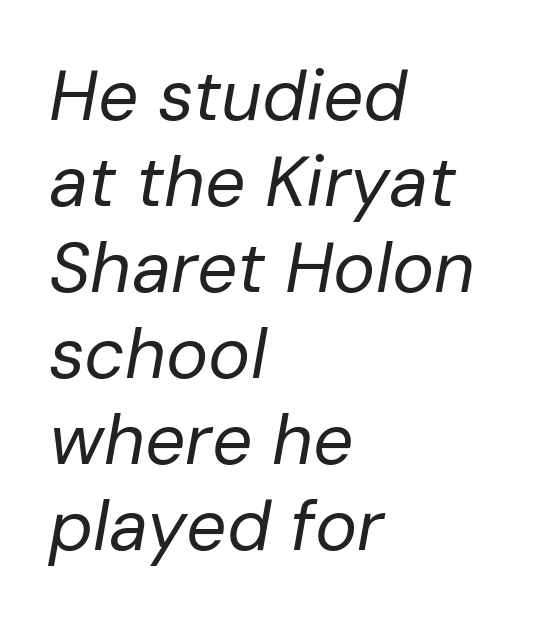
Q: Is the text bold? A: No.
Q: Is the text italic (slanted)? A: Yes, it leans right by about 10 degrees.
Q: Is the text underlined? A: No.
Q: How is the paragraph aligned? A: Left-aligned.
Q: Is the spacing between letters normal or unusually wide? A: Normal.
Q: Width (condensed, normal, or wide)? A: Normal.
Q: Stroke contrast? A: Low.
Q: x-height? A: Medium.
Q: Monospaced? A: No.
